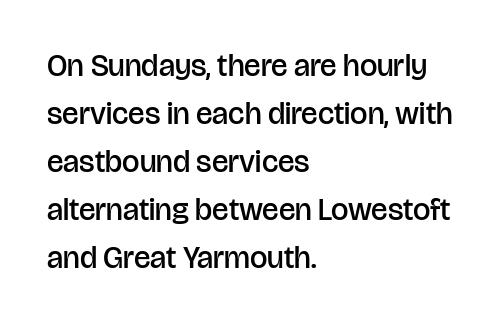
Underlining? Definitely not there. Teacher's note: observe the even left margin — that is flush-left alignment. The font family rendered here belongs to the sans-serif group. Does the weight exceed regular? Yes, but only to semibold.
